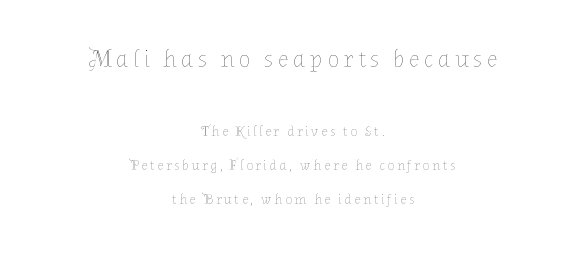
Q: Is the text bold? A: No.
Q: Is the text italic (slanted)? A: No, it is upright.
Q: Is the text underlined? A: No.
Q: How is the paragraph aligned? A: Centered.
Q: Is the spacing between lines tight, normal or loose? A: Loose.
Q: Which block of text is set in a larger size, the first (top) or the second (bottom)? A: The first (top) one.
